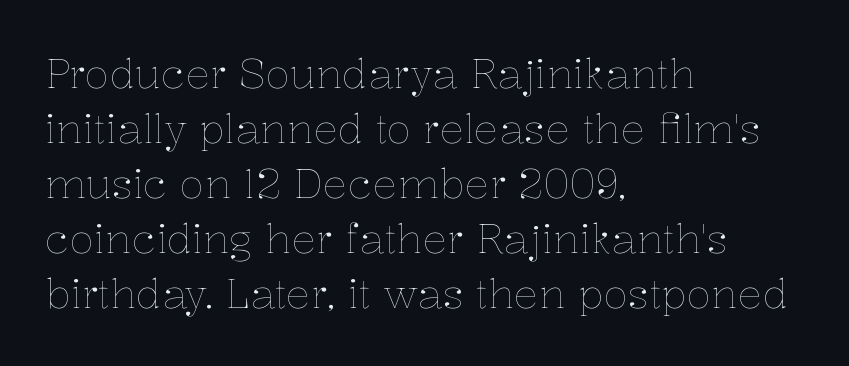
Q: Is the text bold? A: No.
Q: Is the text italic (slanted)? A: No, it is upright.
Q: Is the text underlined? A: No.
Q: How is the paragraph aligned? A: Left-aligned.
Q: Is the spacing between letters normal or unusually wide? A: Normal.
Q: Is the spacing between lines tight, normal or loose? A: Normal.
Q: Width (condensed, normal, or wide)? A: Normal.
Q: Stroke contrast? A: Low.
Q: x-height? A: Medium.
Q: Monospaced? A: No.
